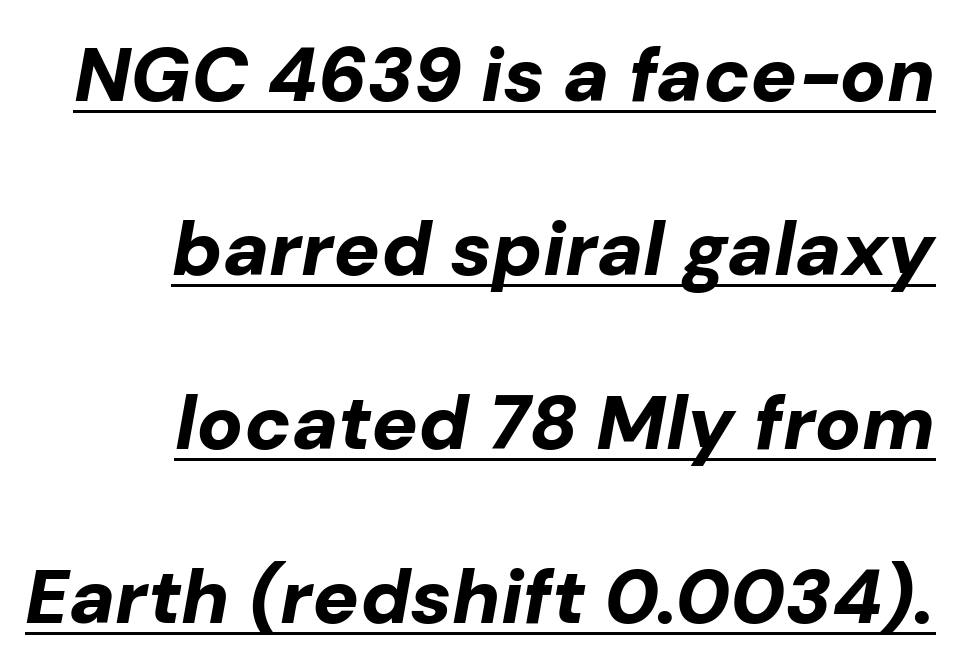
The image shows 77 px bold type, italic (leaning right); set right-aligned, loose line spacing (2.26x), normal letter spacing, underlined; low stroke contrast and a medium x-height.
